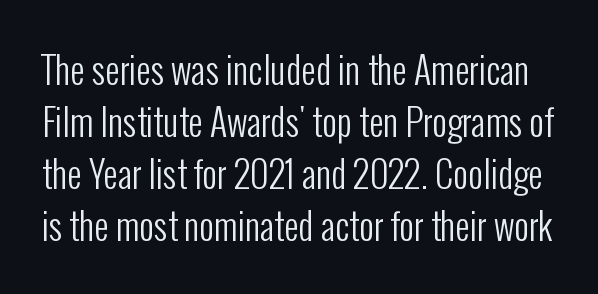
{"serif": "no", "italic": "no", "bold": "no", "weight": "regular", "width": "condensed", "stroke_contrast": "low", "x_height": "medium", "monospaced": "no", "underline": "no", "line_spacing": "normal", "line_spacing_ratio": 1.44, "letter_spacing": "normal", "letter_spacing_em": 0.0, "glyph_px": 36}
